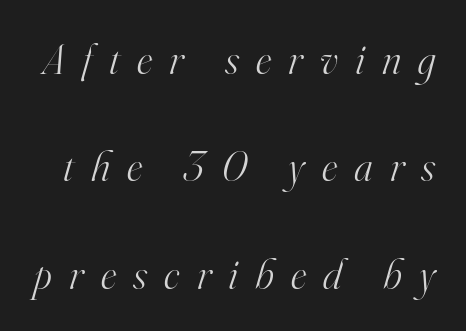
The image shows 43 px light serif type, italic (leaning right); set loose line spacing (2.5x), unusually wide letter spacing (+0.4 em), not underlined; high stroke contrast and a small x-height.
